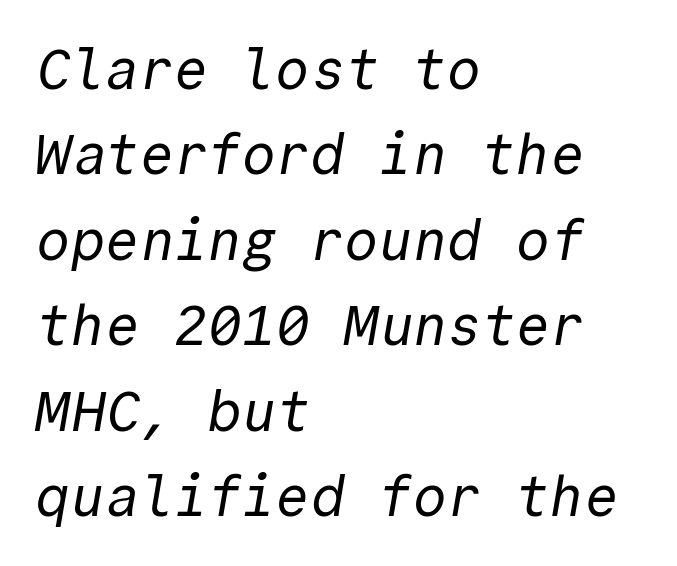
Has an underline been added? It has not. Layout note: lines flush left. Compared with typical body copy, the letter spacing here is the same. Are there feet on the stems? There aren't — it's a sans. Is the type heavy? It reads as light-to-regular instead. Vertical spacing — default.
